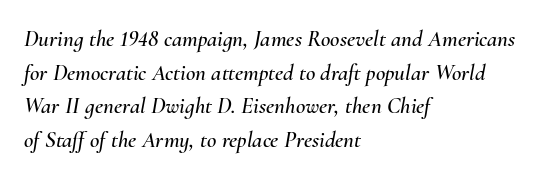
Q: Is the text italic (slanted)? A: Yes, it leans right by about 10 degrees.
Q: Is the text underlined? A: No.
Q: How is the paragraph aligned? A: Left-aligned.
Q: Is the spacing between letters normal or unusually wide? A: Normal.
Q: Is the spacing between lines tight, normal or loose? A: Normal.
